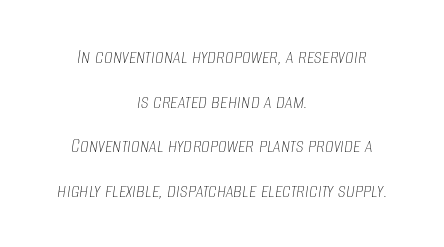
You could fit nearly another row in the gap between these rows. The area under the type is left untouched. One-word summary of the alignment: center. In terms of letterspacing, this is plain default setting. Stroke thickness stays within the range of a standard reading face or lighter.
